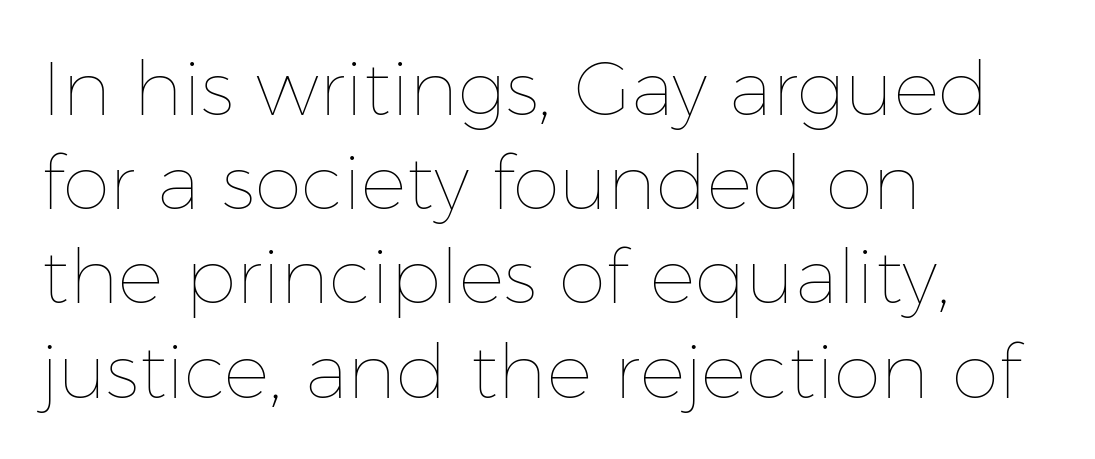
{"italic": "no", "bold": "no", "weight": "thin", "width": "normal", "stroke_contrast": "low", "x_height": "medium", "monospaced": "no", "underline": "no", "align": "left", "line_spacing_ratio": 1.24, "letter_spacing": "normal", "letter_spacing_em": 0.0, "glyph_px": 76}
